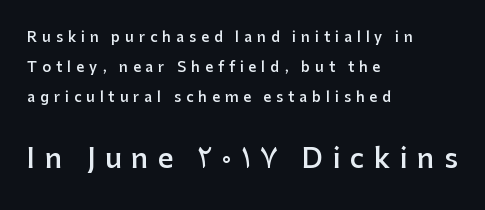
{"italic": "no", "bold": "semi", "underline": "no", "align": "left", "line_spacing": "loose", "line_spacing_ratio": 2.16, "letter_spacing": "wide", "letter_spacing_em": 0.35, "larger_block": "second", "size_ratio": 1.93, "glyph_px": 27}
